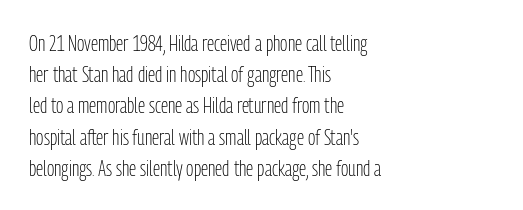
The image shows 22 px text type, upright; set left-aligned, normal line spacing (1.42x), normal letter spacing, not underlined.
